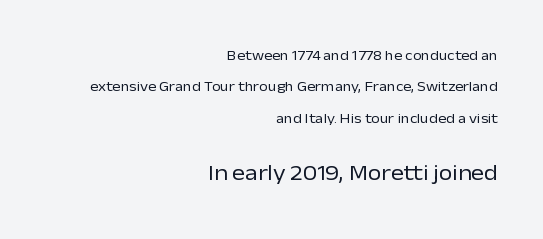
{"italic": "no", "bold": "no", "underline": "no", "align": "right", "line_spacing": "loose", "line_spacing_ratio": 2.25, "letter_spacing": "normal", "letter_spacing_em": 0.0, "larger_block": "second", "size_ratio": 1.57, "glyph_px": 22}
